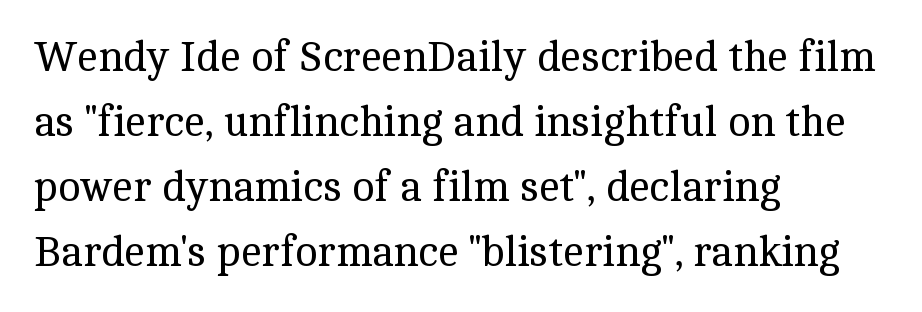
{"serif": "yes", "italic": "no", "bold": "no", "weight": "regular", "width": "normal", "x_height": "medium", "monospaced": "no", "underline": "no", "align": "left", "line_spacing": "normal", "line_spacing_ratio": 1.55, "letter_spacing": "normal", "letter_spacing_em": 0.0, "glyph_px": 42}
